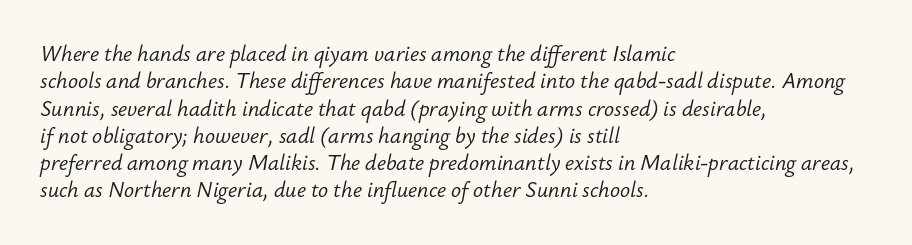
Stem width sits at or under what a default text font uses. The zone under the glyphs is completely vacant. The lines in this sample share a left origin and differ only in where they stop. Posture: slanted. Horizontal bands of white between lines are of average thickness.
